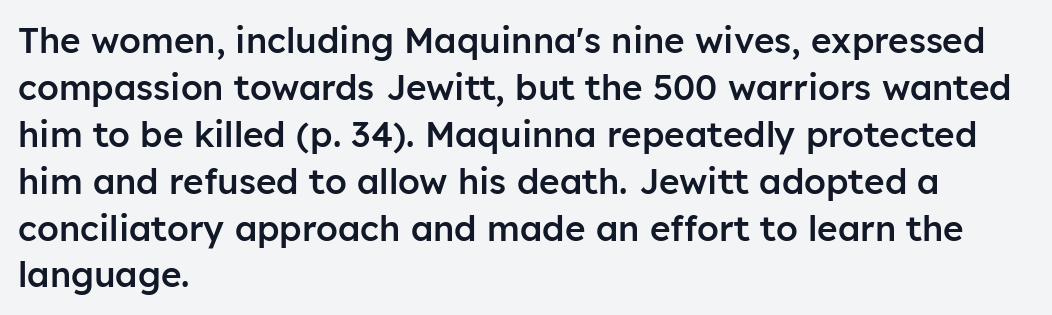
The image shows 35 px semibold sans-serif type, upright; set left-aligned, normal line spacing (1.34x), normal letter spacing, not underlined; low stroke contrast and a medium x-height.
